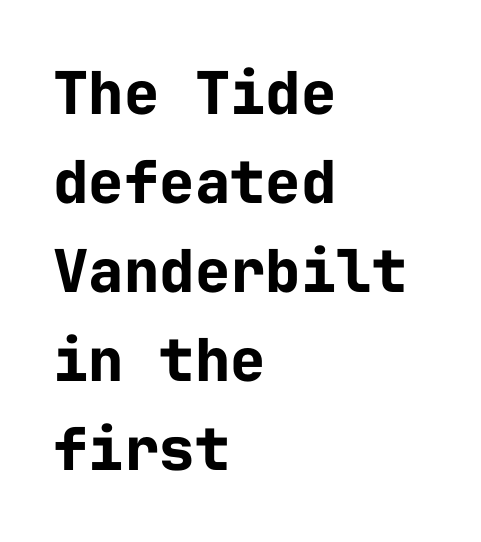
Q: Is the text bold? A: Yes.
Q: Is the text italic (slanted)? A: No, it is upright.
Q: Is the typeface a serif or a sans-serif typeface? A: Sans-serif.
Q: Is the text underlined? A: No.
Q: How is the paragraph aligned? A: Left-aligned.
Q: Is the spacing between letters normal or unusually wide? A: Normal.
Q: Is the spacing between lines tight, normal or loose? A: Normal.
Q: Width (condensed, normal, or wide)? A: Normal.
Q: Stroke contrast? A: Low.
Q: x-height? A: Medium.
Q: Monospaced? A: Yes.
